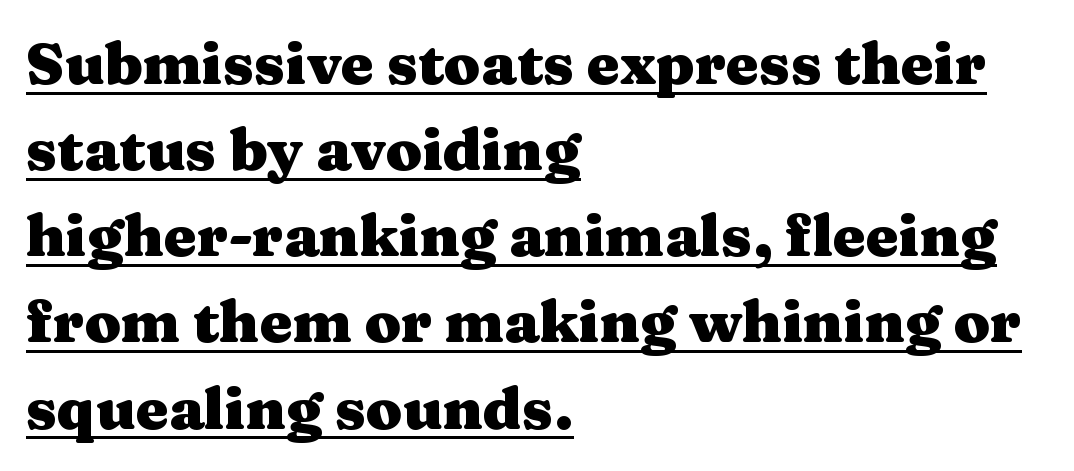
The strokes are fattened all the way to bold. Each new line begins a customary step beneath the previous one. A roman cut, with each character standing at attention. The letterforms sit shoulder to shoulder at normal distance. Short and long lines alike share a common starting point at left. Unlike a clean sans, this face finishes its strokes with serifs.
